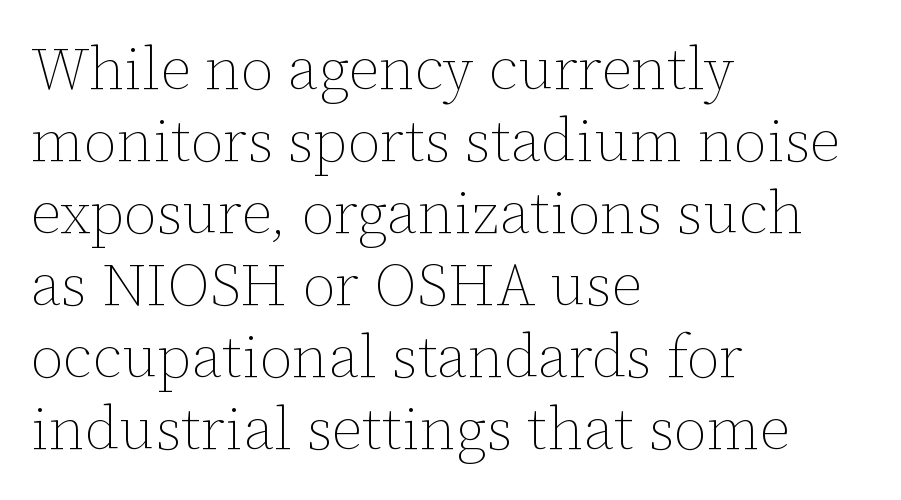
{"italic": "no", "bold": "no", "weight": "thin", "width": "normal", "stroke_contrast": "low", "x_height": "medium", "monospaced": "no", "underline": "no", "align": "left", "line_spacing_ratio": 1.2, "letter_spacing": "normal", "letter_spacing_em": 0.0, "glyph_px": 60}
